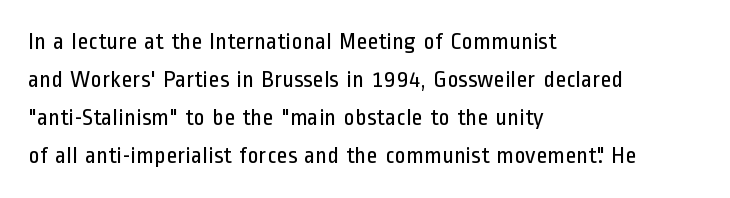
{"italic": "no", "bold": "no", "underline": "no", "align": "left", "line_spacing": "normal", "line_spacing_ratio": 1.59, "letter_spacing": "normal", "letter_spacing_em": 0.0, "glyph_px": 24}
